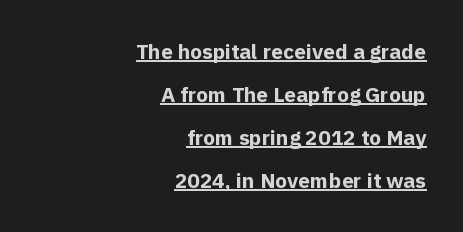
Q: Is the text bold? A: Yes.
Q: Is the text italic (slanted)? A: No, it is upright.
Q: Is the text underlined? A: Yes.
Q: How is the paragraph aligned? A: Right-aligned.
Q: Is the spacing between letters normal or unusually wide? A: Normal.
Q: Is the spacing between lines tight, normal or loose? A: Loose.
